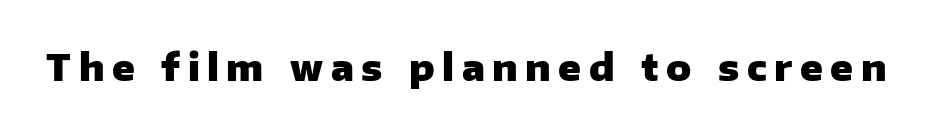
Q: Is the text bold? A: Yes.
Q: Is the text italic (slanted)? A: No, it is upright.
Q: Is the typeface a serif or a sans-serif typeface? A: Sans-serif.
Q: Is the text underlined? A: No.
Q: Is the spacing between letters normal or unusually wide? A: Unusually wide.
Q: Width (condensed, normal, or wide)? A: Normal.
Q: Stroke contrast? A: Low.
Q: x-height? A: Medium.
Q: Monospaced? A: No.
